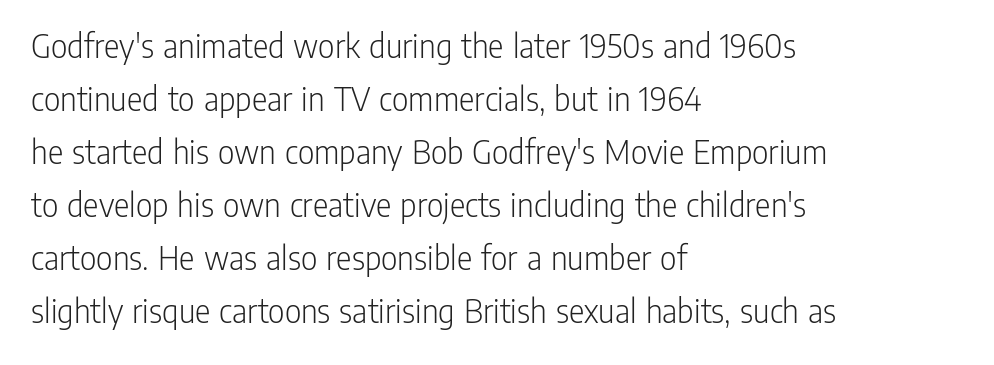
{"serif": "no", "italic": "no", "bold": "no", "weight": "light", "width": "condensed", "stroke_contrast": "low", "x_height": "medium", "monospaced": "no", "underline": "no", "align": "left", "line_spacing": "normal", "line_spacing_ratio": 1.47, "letter_spacing": "normal", "letter_spacing_em": 0.0, "glyph_px": 36}
